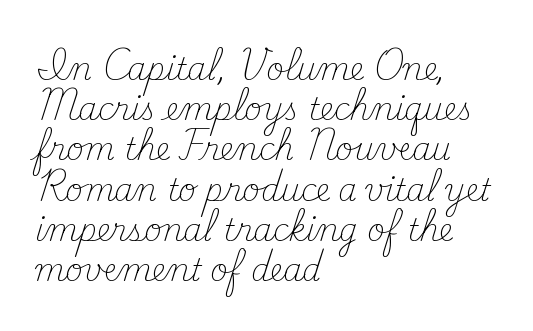
Q: Is the text bold? A: No.
Q: Is the text italic (slanted)? A: Yes.
Q: Is the typeface a serif or a sans-serif typeface? A: Serif.
Q: Is the text underlined? A: No.
Q: How is the paragraph aligned? A: Left-aligned.
Q: Is the spacing between letters normal or unusually wide? A: Normal.
Q: Is the spacing between lines tight, normal or loose? A: Normal.
Q: Width (condensed, normal, or wide)? A: Normal.
Q: Stroke contrast? A: Medium.
Q: x-height? A: Small.
Q: Monospaced? A: No.
